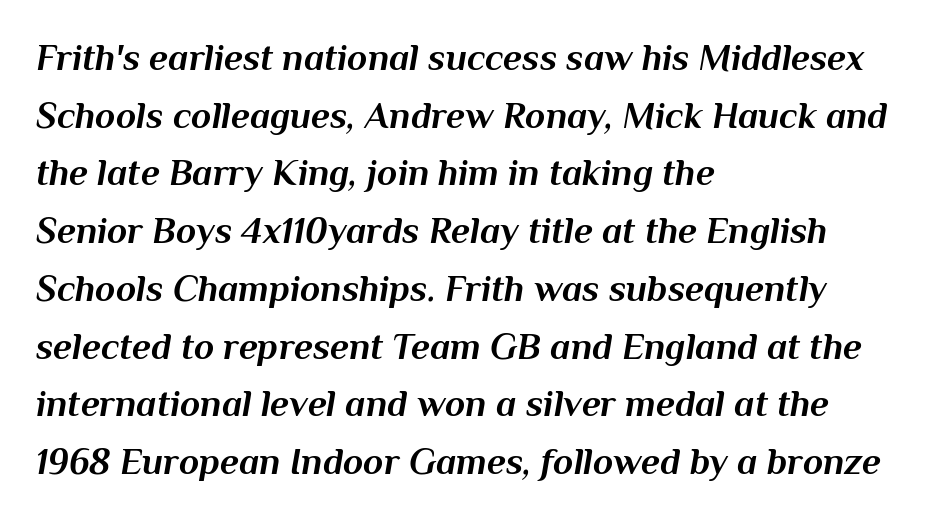
The image shows 37 px bold type, italic (leaning right); set left-aligned, normal line spacing (1.56x), normal letter spacing, not underlined; medium stroke contrast and a medium x-height.
